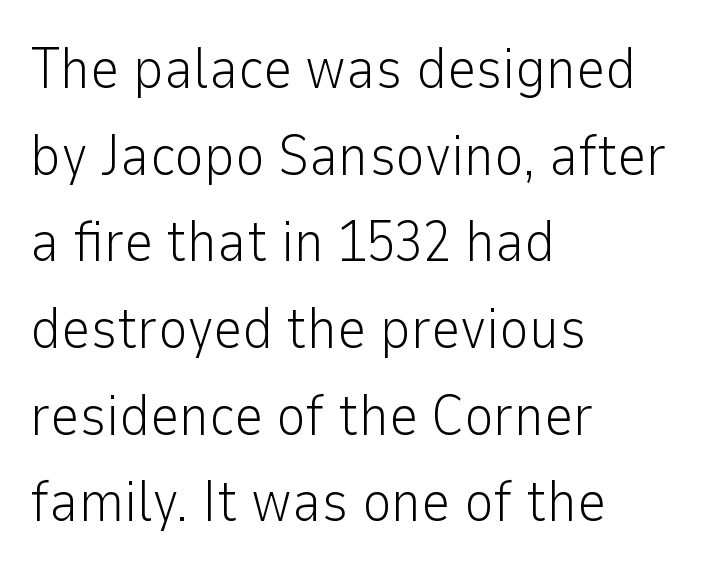
{"serif": "no", "italic": "no", "bold": "no", "weight": "light", "width": "normal", "stroke_contrast": "low", "x_height": "medium", "monospaced": "no", "underline": "no", "align": "left", "line_spacing": "normal", "line_spacing_ratio": 1.52, "letter_spacing": "normal", "letter_spacing_em": 0.0, "glyph_px": 57}
